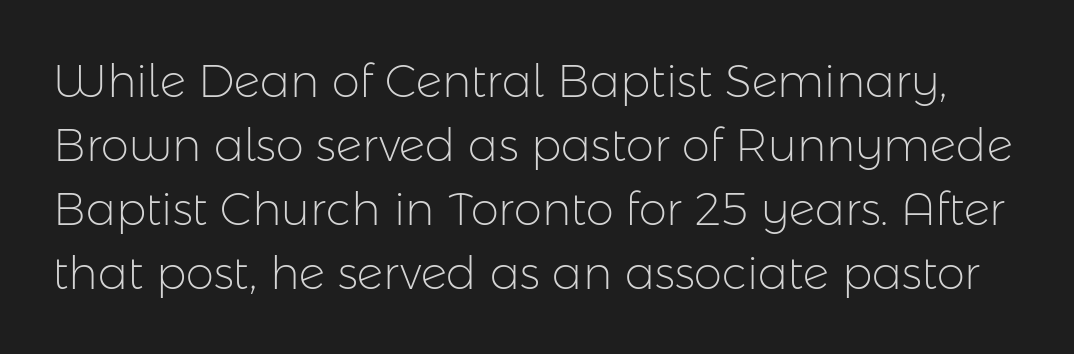
Short note: letters normally spaced. These lines are rendered in a variable-pitch font. Regarding leading, the lines here are spaced in the standard way. The rendering shows plain stroke endings on the letterforms — a sans-serif design. Heft: none added — not bold. It's the straight-up-and-down kind of type.
